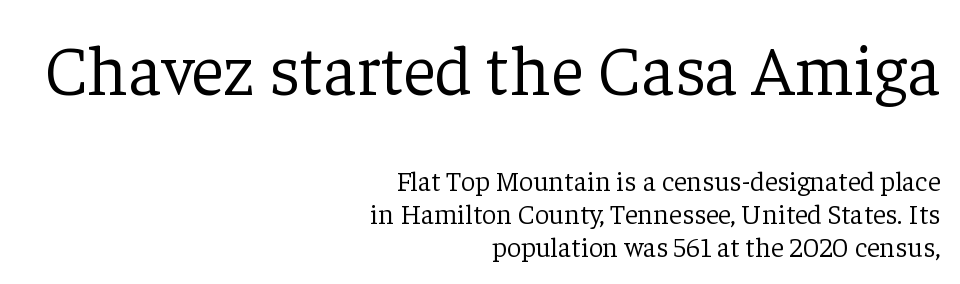
Do the characters align in a grid? No, the font is proportional. Leftover space on each line is placed entirely before the opening word. Observe the serifs anchoring each vertical stroke in this sample. Type size steps down from the first block to the second. The letterforms sit shoulder to shoulder at normal distance. Tall strokes in this sample are plumb rather than angled.
